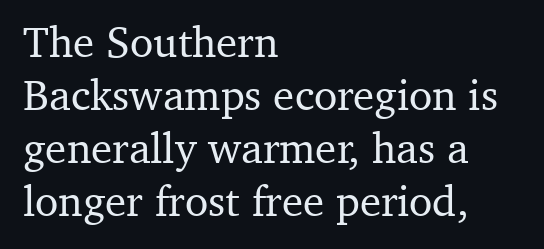
{"serif": "yes", "italic": "no", "width": "normal", "stroke_contrast": "medium", "x_height": "medium", "monospaced": "no", "underline": "no", "align": "left", "line_spacing_ratio": 1.23, "letter_spacing": "normal", "letter_spacing_em": 0.0, "glyph_px": 43}
